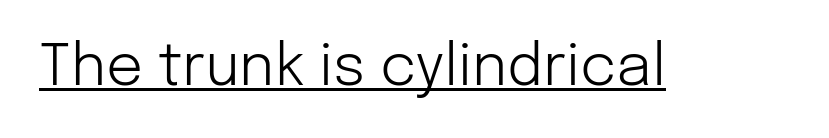
The image shows 58 px light sans-serif type, upright; set normal letter spacing, underlined; low stroke contrast and a medium x-height.
